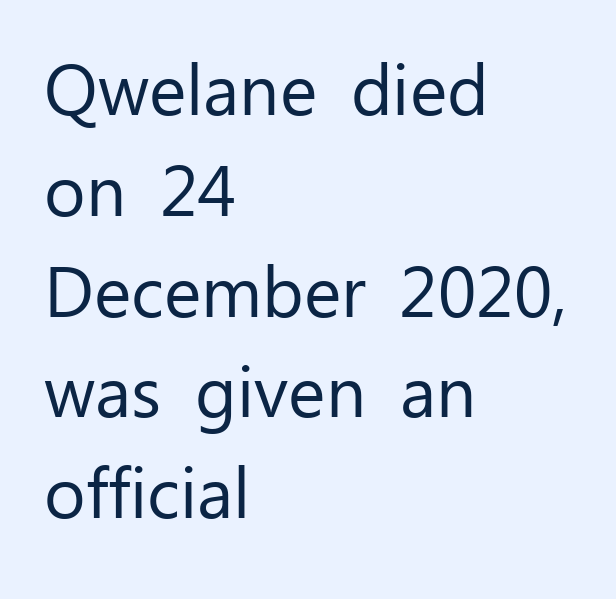
{"serif": "no", "italic": "no", "bold": "no", "weight": "regular", "width": "normal", "stroke_contrast": "low", "x_height": "medium", "monospaced": "no", "underline": "no", "align": "left", "line_spacing": "normal", "line_spacing_ratio": 1.42, "letter_spacing": "normal", "letter_spacing_em": 0.0, "glyph_px": 71}
